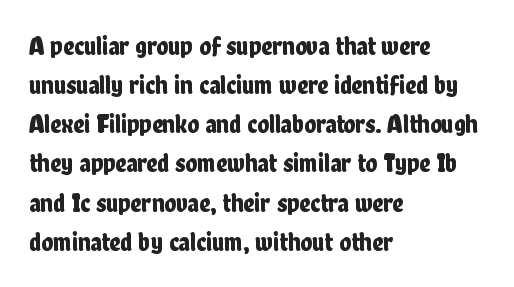
{"italic": "no", "underline": "no", "align": "left", "line_spacing": "normal", "line_spacing_ratio": 1.45, "letter_spacing": "normal", "letter_spacing_em": 0.0, "glyph_px": 27}
